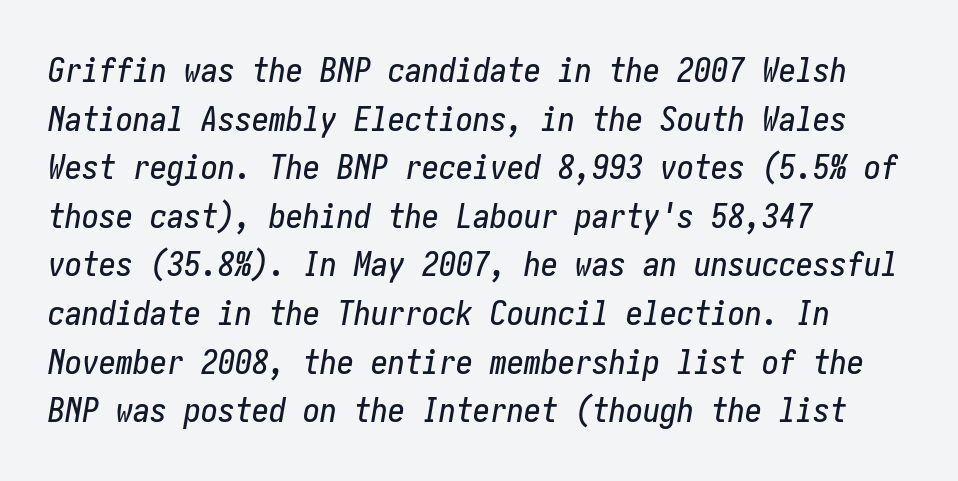
The rag falls on the right side of this text block. The passage shown leans; its letterforms are oblique. The lines sit at an ordinary, default distance from one another. Does extra space separate the letters? No, they use regular spacing. Descenders hang freely into open space.
